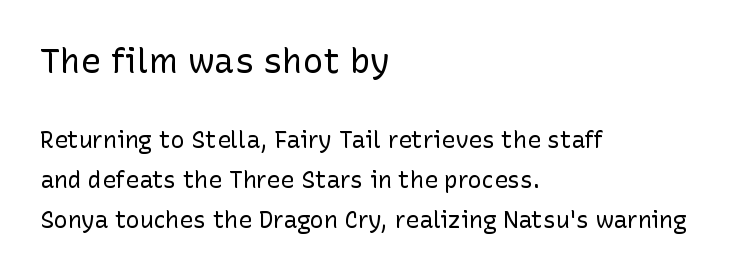
{"serif": "no", "italic": "no", "bold": "no", "weight": "regular", "width": "normal", "stroke_contrast": "low", "x_height": "medium", "monospaced": "no", "underline": "no", "align": "left", "line_spacing_ratio": 1.73, "letter_spacing": "normal", "letter_spacing_em": 0.0, "larger_block": "first", "size_ratio": 1.48, "glyph_px": 34}
